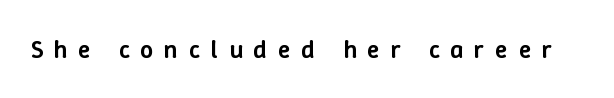
The image shows 26 px text type, upright; set unusually wide letter spacing (+0.41 em), not underlined.
